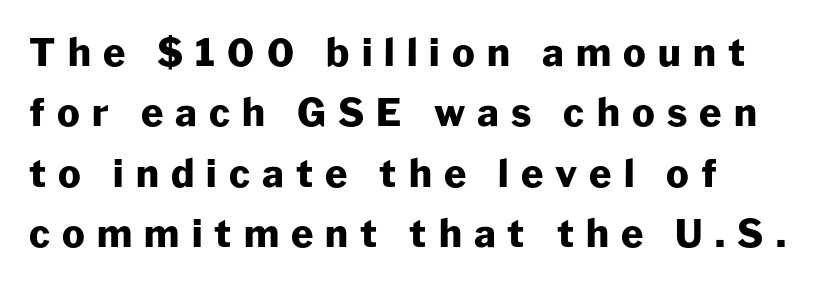
The image shows 38 px heavy sans-serif type, upright; set left-aligned, normal line spacing (1.59x), unusually wide letter spacing (+0.32 em), not underlined; low stroke contrast and a medium x-height.
